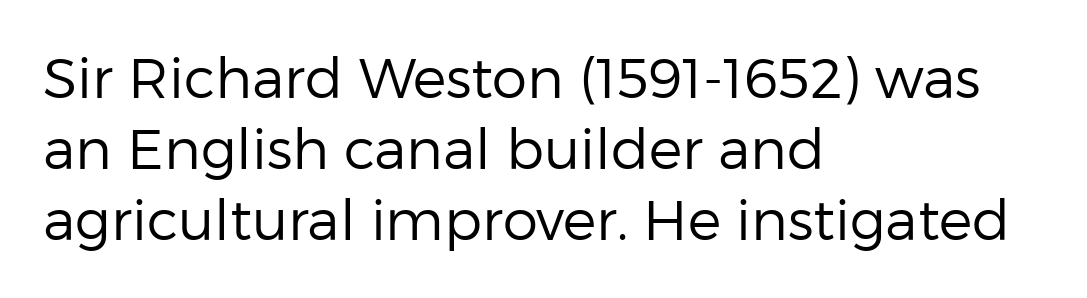
There is no visible air inserted between adjacent glyphs. Each letter keeps its own natural width here, so spacing adapts to shape. Summary of weight: not heavy and not bold. The space directly below the letters is spotless. Designer's note — italics off, roman on.
